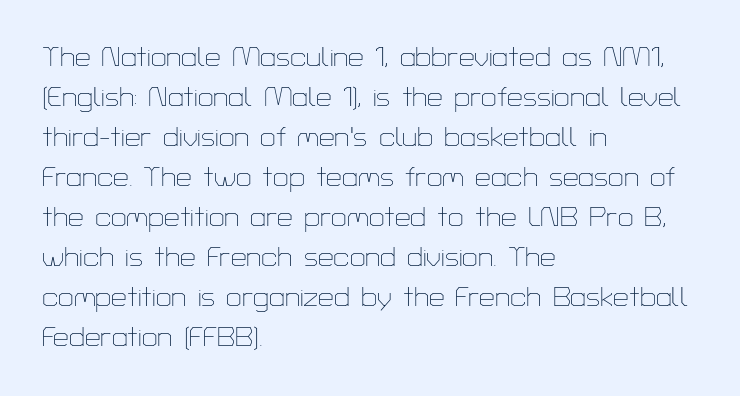
The image shows 28 px thin sans-serif type, upright; set left-aligned, normal line spacing (1.43x), normal letter spacing, not underlined; low stroke contrast and a medium x-height.
